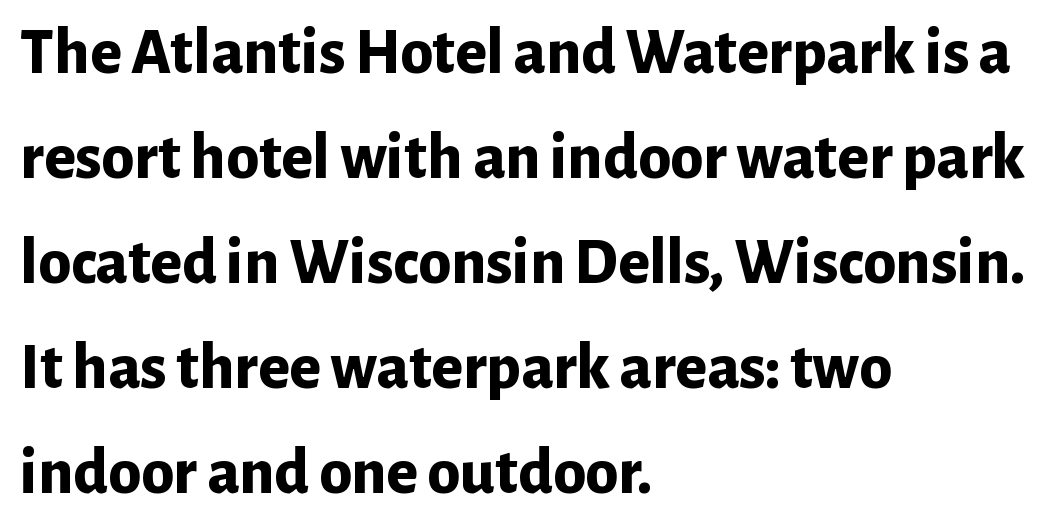
The image shows 66 px bold sans-serif type, upright; set left-aligned, normal line spacing (1.59x), normal letter spacing, not underlined; low stroke contrast and a medium x-height.
